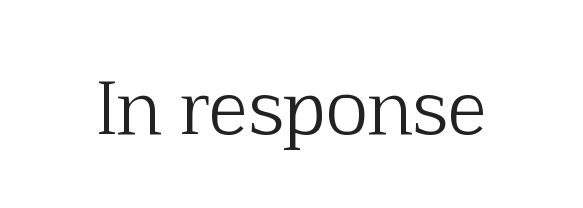
Q: Is the text bold? A: No.
Q: Is the text italic (slanted)? A: No, it is upright.
Q: Is the typeface a serif or a sans-serif typeface? A: Serif.
Q: Is the text underlined? A: No.
Q: Is the spacing between letters normal or unusually wide? A: Normal.
Q: Width (condensed, normal, or wide)? A: Normal.
Q: Stroke contrast? A: Low.
Q: x-height? A: Medium.
Q: Monospaced? A: No.
